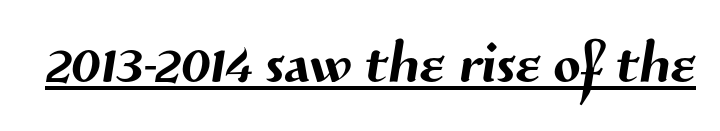
The image shows 80 px sans-serif type; set normal letter spacing, underlined; medium stroke contrast and a medium x-height.
